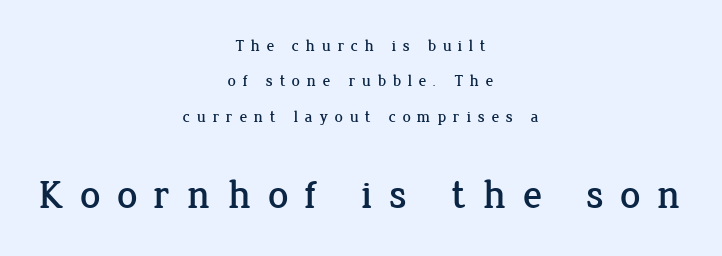
The image shows 40 px serif type, upright; set centered, loose line spacing (2.21x), unusually wide letter spacing (+0.41 em), not underlined; the second (bottom) block is 2.5x larger; low stroke contrast and a medium x-height.
